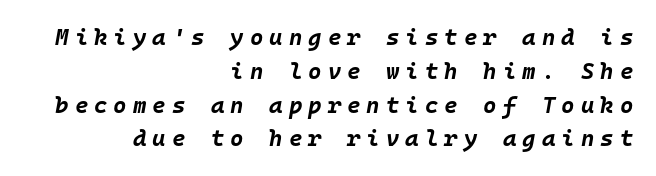
{"italic": "yes", "lean": "right", "slant_degrees": 10, "bold": "yes", "underline": "no", "align": "right", "line_spacing": "normal", "line_spacing_ratio": 1.47, "letter_spacing": "wide", "letter_spacing_em": 0.26, "glyph_px": 23}
